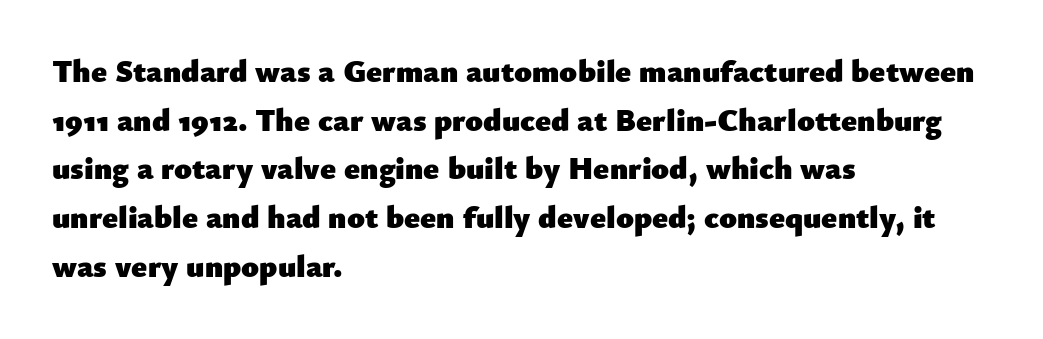
{"serif": "no", "italic": "no", "bold": "yes", "weight": "heavy", "width": "normal", "stroke_contrast": "low", "x_height": "small", "monospaced": "no", "underline": "no", "align": "left", "line_spacing": "normal", "line_spacing_ratio": 1.52, "letter_spacing": "normal", "letter_spacing_em": 0.0, "glyph_px": 32}
